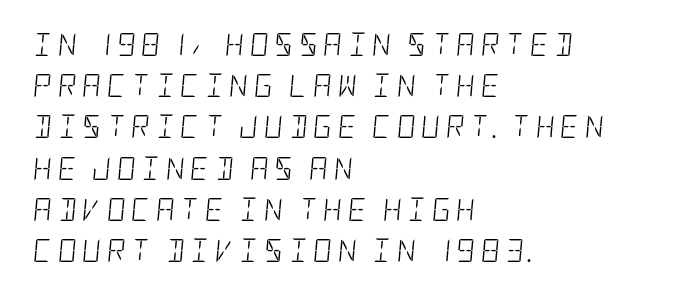
Q: Is the text bold? A: No.
Q: Is the text italic (slanted)? A: Yes, it leans right by about 5 degrees.
Q: Is the text underlined? A: No.
Q: How is the paragraph aligned? A: Left-aligned.
Q: Is the spacing between letters normal or unusually wide? A: Unusually wide.
